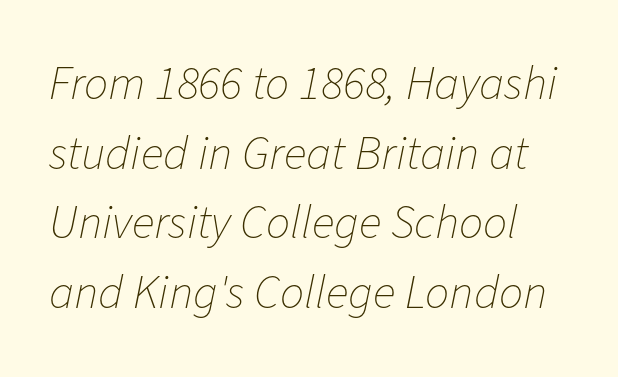
{"italic": "yes", "lean": "right", "slant_degrees": 11, "bold": "no", "weight": "thin", "width": "normal", "stroke_contrast": "low", "x_height": "medium", "monospaced": "no", "underline": "no", "line_spacing": "normal", "line_spacing_ratio": 1.45, "letter_spacing": "normal", "letter_spacing_em": 0.0, "glyph_px": 48}
